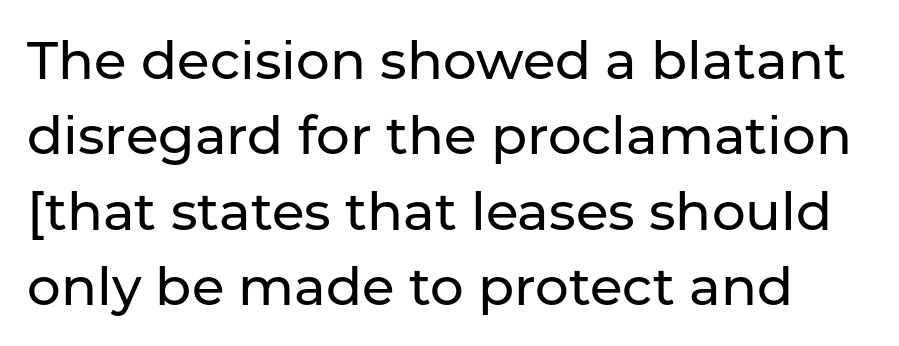
The image shows 53 px sans-serif type, upright; set normal line spacing (1.42x), normal letter spacing, not underlined; low stroke contrast and a medium x-height.
